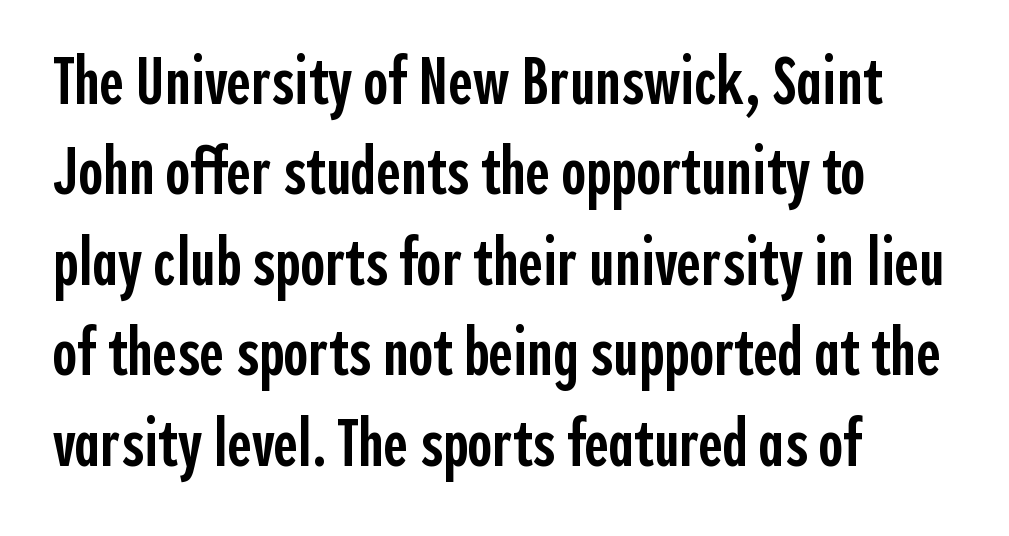
Q: Is the text bold? A: Semi-bold.
Q: Is the text italic (slanted)? A: No, it is upright.
Q: Is the typeface a serif or a sans-serif typeface? A: Sans-serif.
Q: Is the text underlined? A: No.
Q: How is the paragraph aligned? A: Left-aligned.
Q: Is the spacing between letters normal or unusually wide? A: Normal.
Q: Is the spacing between lines tight, normal or loose? A: Normal.
Q: Width (condensed, normal, or wide)? A: Condensed.
Q: x-height? A: Medium.
Q: Monospaced? A: No.
